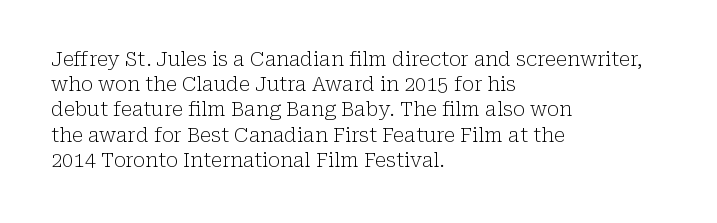
Q: Is the text bold? A: No.
Q: Is the text italic (slanted)? A: No, it is upright.
Q: Is the text underlined? A: No.
Q: How is the paragraph aligned? A: Left-aligned.
Q: Is the spacing between letters normal or unusually wide? A: Normal.
Q: Is the spacing between lines tight, normal or loose? A: Normal.
